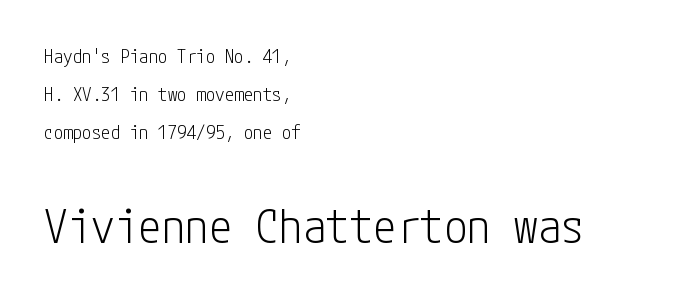
In terms of leading, this rendering errs on the spacious side. The letters look calm and open, with moderate or lighter stems. Typesetter's note — lower block bumped up in size, upper block left smaller. Notice how the stems are strictly vertical — no italics here.
